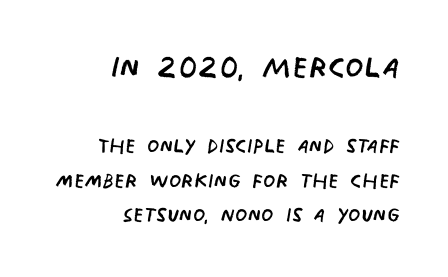
Q: Is the text bold? A: No.
Q: Is the typeface a serif or a sans-serif typeface? A: Sans-serif.
Q: Is the text underlined? A: No.
Q: How is the paragraph aligned? A: Right-aligned.
Q: Is the spacing between letters normal or unusually wide? A: Normal.
Q: Which block of text is set in a larger size, the first (top) or the second (bottom)? A: The first (top) one.
Q: Width (condensed, normal, or wide)? A: Condensed.
Q: Stroke contrast? A: Low.
Q: x-height? A: Large.
Q: Monospaced? A: No.
